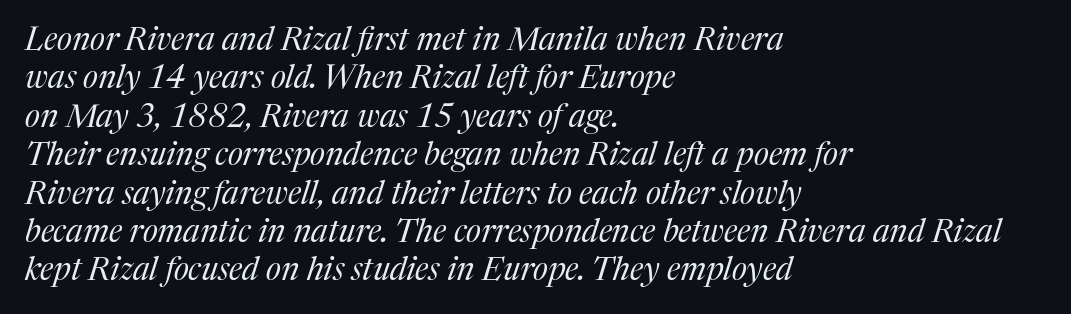
{"serif": "yes", "italic": "yes", "lean": "right", "slant_degrees": 17, "bold": "no", "weight": "regular", "width": "normal", "stroke_contrast": "medium", "x_height": "medium", "monospaced": "no", "underline": "no", "align": "left", "line_spacing_ratio": 1.2, "letter_spacing": "normal", "letter_spacing_em": 0.0, "glyph_px": 32}
